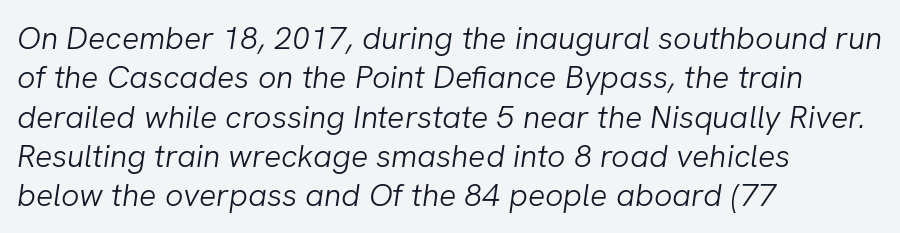
This rendering leaves character spacing at its baseline value. Horizontal alignment here is leftward, the default for most running prose. Is this a fixed-width face? No — the glyphs have proportional, varying widths. The lettering tilts uniformly, giving the passage an italic look.
